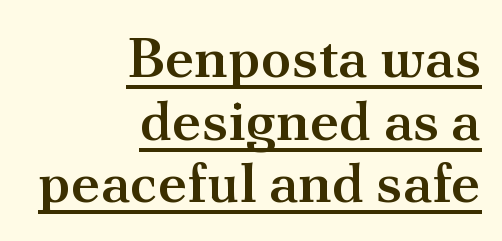
The image shows 56 px semibold serif type, upright; set right-aligned, tight line spacing (1.12x), normal letter spacing, underlined; medium stroke contrast and a small x-height.
